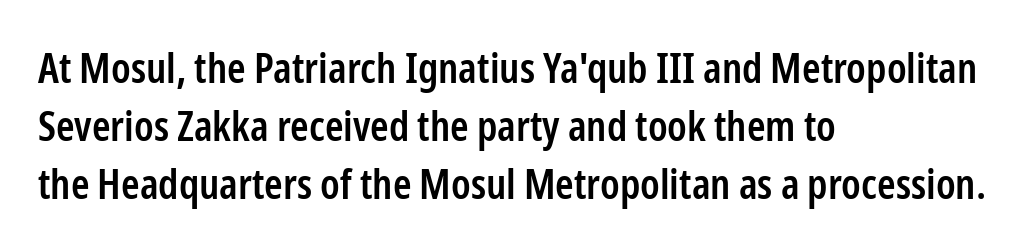
The image shows 42 px semibold, condensed sans-serif type, upright; set left-aligned, normal line spacing (1.38x), normal letter spacing, not underlined; low stroke contrast and a medium x-height.
